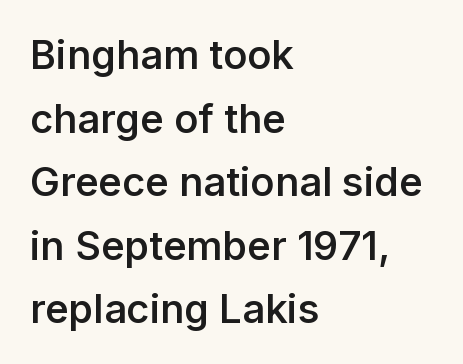
{"serif": "no", "italic": "no", "bold": "semi", "weight": "semibold", "width": "normal", "stroke_contrast": "low", "x_height": "medium", "monospaced": "no", "underline": "no", "align": "left", "line_spacing": "normal", "line_spacing_ratio": 1.59, "letter_spacing": "normal", "letter_spacing_em": 0.0, "glyph_px": 40}
